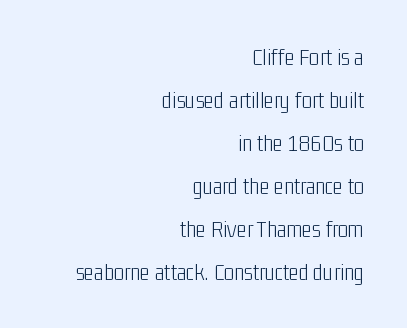
The image shows 24 px text type, upright; set right-aligned, line spacing 1.79x, normal letter spacing, not underlined.
